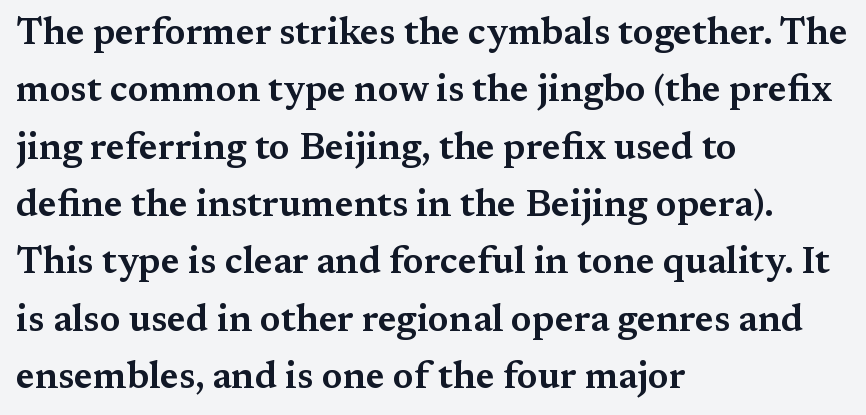
Q: Is the text italic (slanted)? A: No, it is upright.
Q: Is the typeface a serif or a sans-serif typeface? A: Serif.
Q: Is the text underlined? A: No.
Q: How is the paragraph aligned? A: Left-aligned.
Q: Is the spacing between letters normal or unusually wide? A: Normal.
Q: Is the spacing between lines tight, normal or loose? A: Normal.
Q: Width (condensed, normal, or wide)? A: Wide.
Q: Stroke contrast? A: Medium.
Q: x-height? A: Medium.
Q: Monospaced? A: No.
